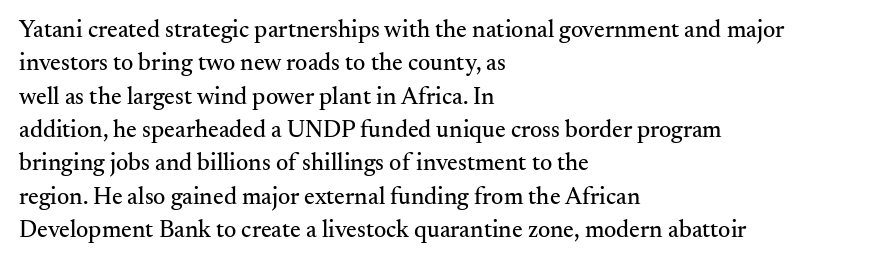
The image shows 24 px text type, upright; set left-aligned, normal line spacing (1.39x), normal letter spacing, not underlined.
